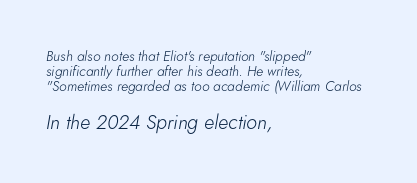
Is the type slanted? Yes — the strokes lean at a clear angle. This is not heavy type; no bold has been used. Nobody touched the tracking dial on this one. Leading is clearly below the norm, producing a dense column. Decoration check: the copy has no underline.
